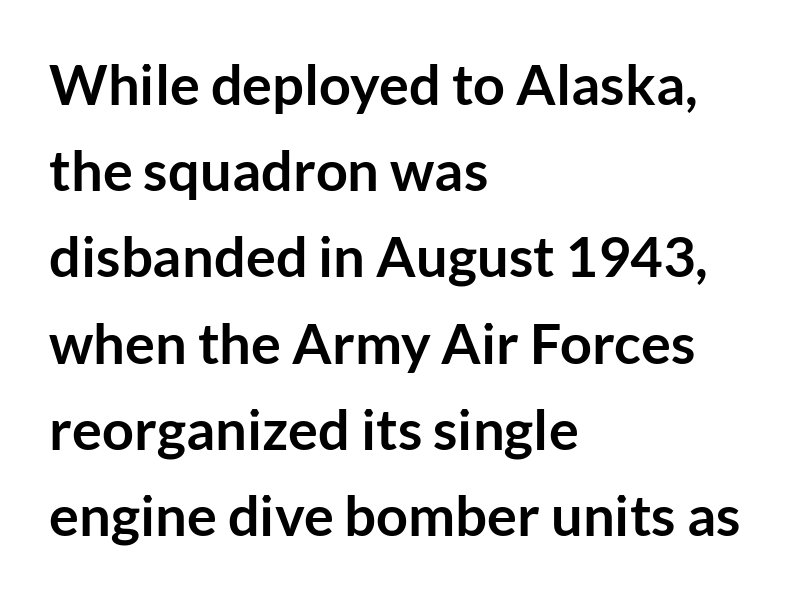
The tracking reads as untouched default to a designer's eye. Does the type have serifs? No, each stem ends abruptly. Type without underlining. Is this a fixed-width face? No — the glyphs have proportional, varying widths. Horizontally, the lines are justified to the leading edge only. The vertical gap from one line to the next is medium.
